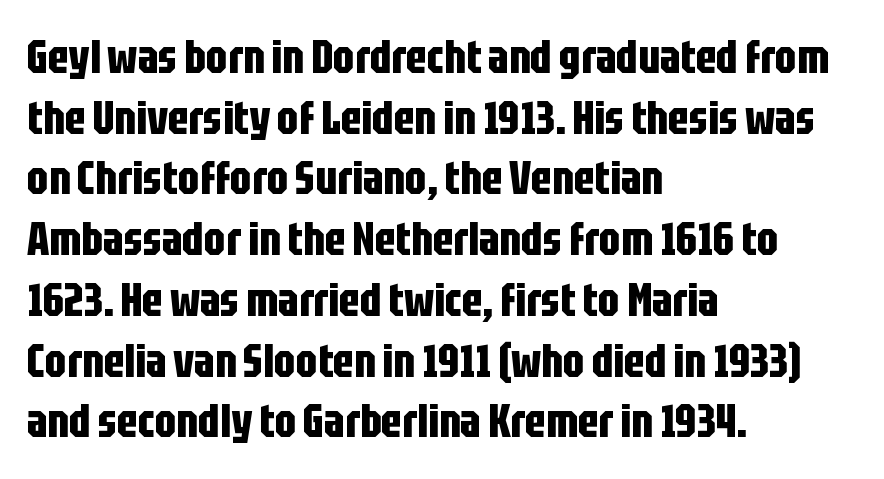
Q: Is the text bold? A: Yes.
Q: Is the text italic (slanted)? A: No, it is upright.
Q: Is the typeface a serif or a sans-serif typeface? A: Sans-serif.
Q: Is the text underlined? A: No.
Q: How is the paragraph aligned? A: Left-aligned.
Q: Is the spacing between letters normal or unusually wide? A: Normal.
Q: Is the spacing between lines tight, normal or loose? A: Normal.
Q: Width (condensed, normal, or wide)? A: Condensed.
Q: Stroke contrast? A: Low.
Q: x-height? A: Large.
Q: Monospaced? A: No.
